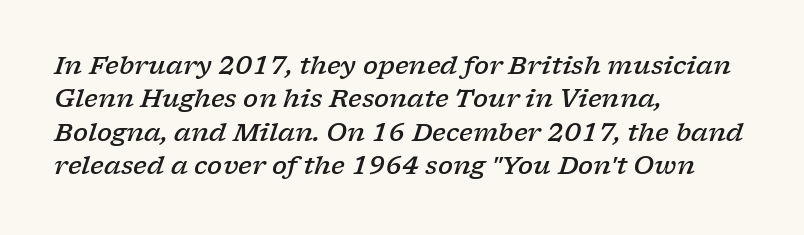
{"italic": "yes", "lean": "right", "slant_degrees": 17, "bold": "semi", "underline": "no", "align": "left", "line_spacing": "normal", "line_spacing_ratio": 1.34, "letter_spacing": "normal", "letter_spacing_em": 0.0, "glyph_px": 25}
